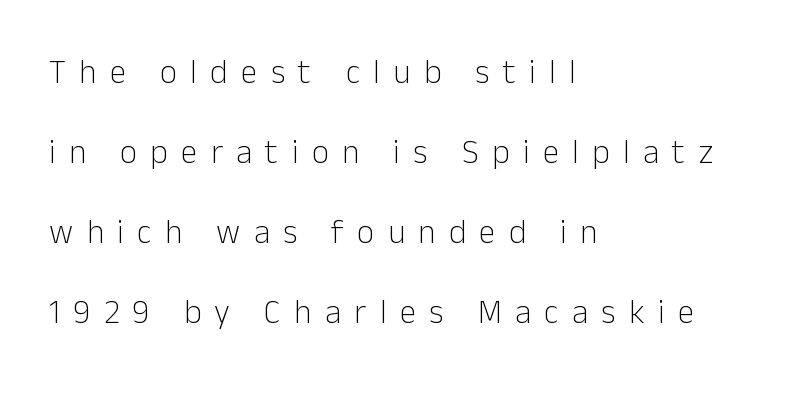
{"serif": "no", "italic": "no", "bold": "no", "weight": "light", "width": "normal", "stroke_contrast": "low", "x_height": "medium", "monospaced": "no", "underline": "no", "align": "left", "line_spacing": "loose", "line_spacing_ratio": 2.42, "letter_spacing": "wide", "letter_spacing_em": 0.41, "glyph_px": 33}
